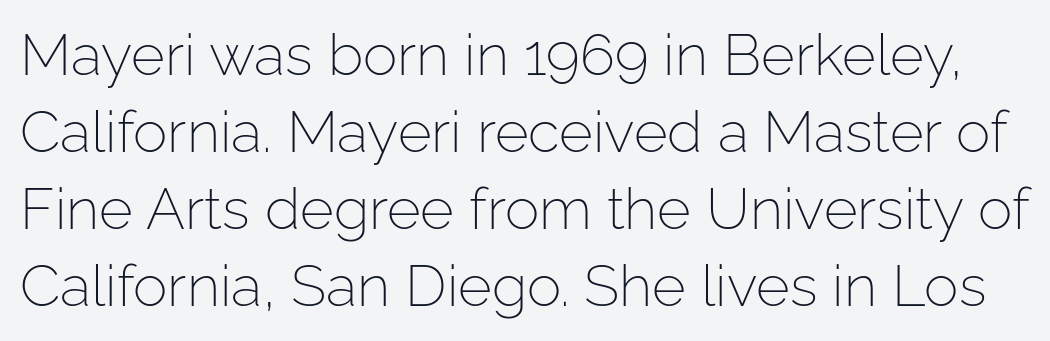
Q: Is the text bold? A: No.
Q: Is the text italic (slanted)? A: No, it is upright.
Q: Is the typeface a serif or a sans-serif typeface? A: Sans-serif.
Q: Is the text underlined? A: No.
Q: Is the spacing between letters normal or unusually wide? A: Normal.
Q: Is the spacing between lines tight, normal or loose? A: Normal.
Q: Width (condensed, normal, or wide)? A: Normal.
Q: Stroke contrast? A: Low.
Q: x-height? A: Medium.
Q: Monospaced? A: No.
